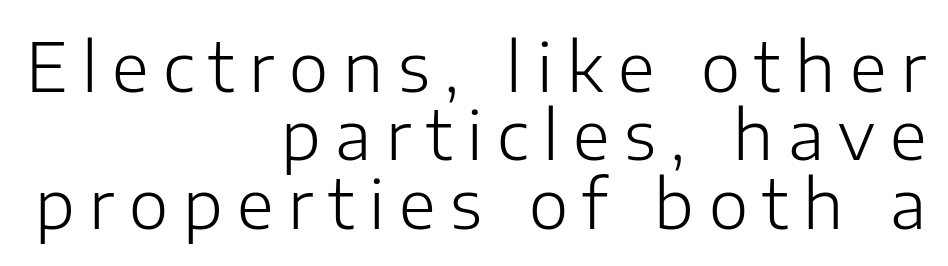
The image shows 67 px light sans-serif type, upright; set right-aligned, tight line spacing (1.02x), unusually wide letter spacing (+0.22 em), not underlined; low stroke contrast and a medium x-height.
